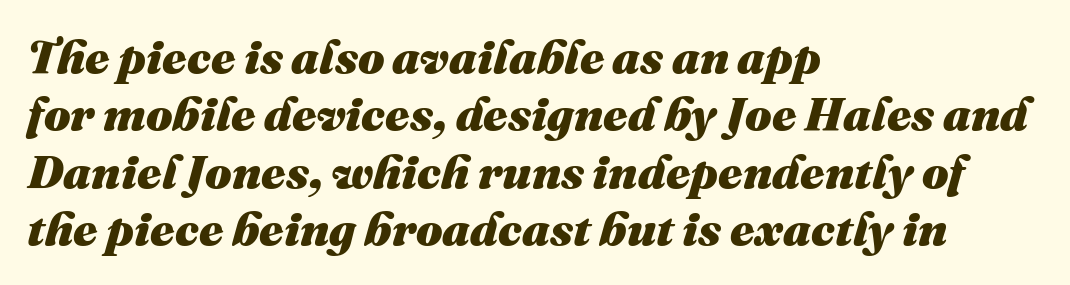
Q: Is the text bold? A: Yes.
Q: Is the text italic (slanted)? A: Yes, it leans right by about 16 degrees.
Q: Is the text underlined? A: No.
Q: How is the paragraph aligned? A: Left-aligned.
Q: Is the spacing between letters normal or unusually wide? A: Normal.
Q: Width (condensed, normal, or wide)? A: Normal.
Q: Stroke contrast? A: Medium.
Q: x-height? A: Medium.
Q: Monospaced? A: No.
